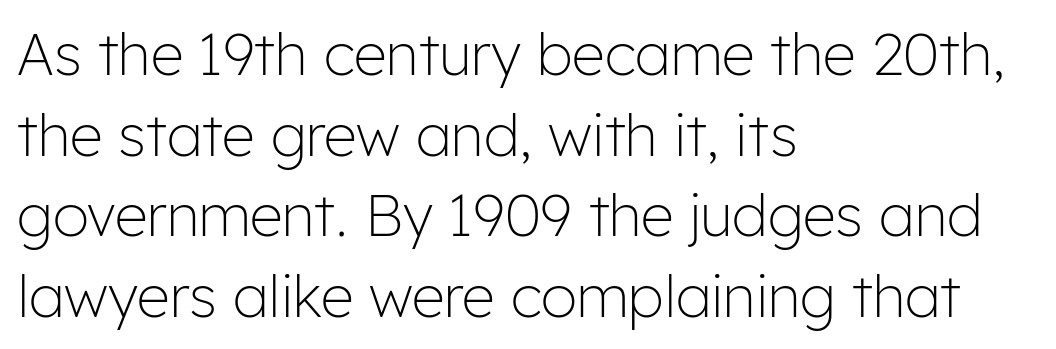
The image shows 58 px light sans-serif type, upright; set left-aligned, normal line spacing (1.39x), normal letter spacing, not underlined; low stroke contrast and a medium x-height.
